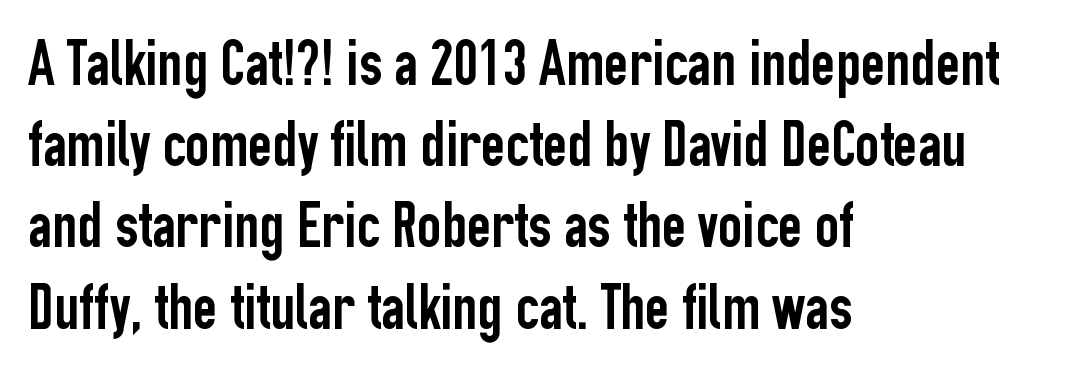
The image shows 66 px condensed sans-serif type, upright; set left-aligned, line spacing 1.23x, normal letter spacing, not underlined; low stroke contrast and a medium x-height.
